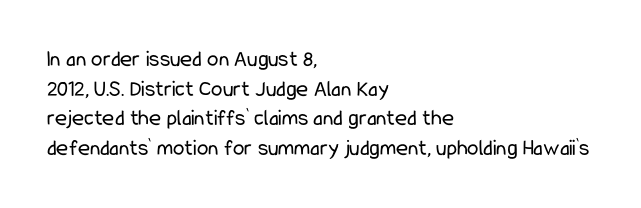
The lines sit at an ordinary, default distance from one another. The rag falls on the right side of this text block. The characters are drawn with everyday or finer stroke widths. Descender tails drop into unmarked territory.
